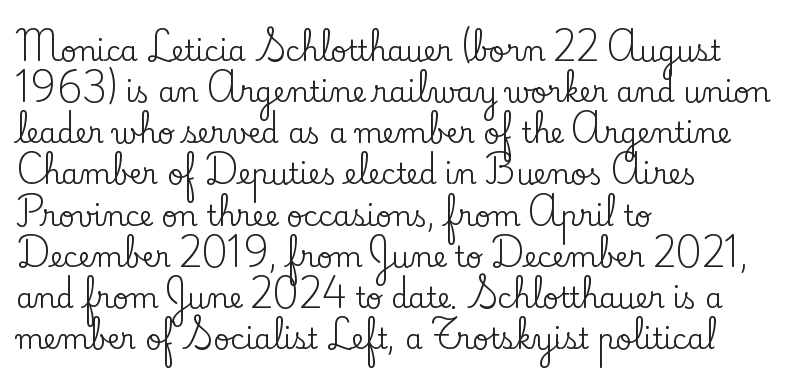
Check under the words: just untouched page. Note: serifs present on the glyphs. The letters stand straight up with perfectly vertical stems. Students, note that the glyphs here touch the page at normal intervals. Students, observe: this is what conventionally led text looks like.
